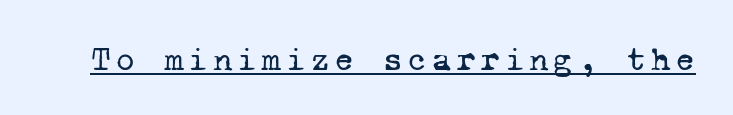
Are there feet on the stems? There are — it's a serif. The characters are drawn with everyday or finer stroke widths. Monospaced: the letters line up in strict vertical columns. Emphasis is given by a line drawn under the lettering.
